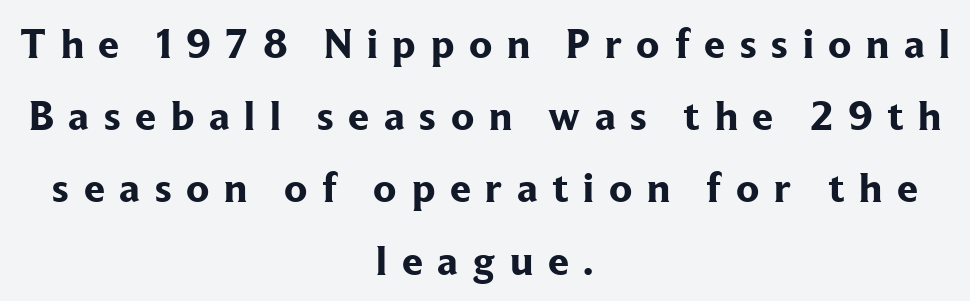
The image shows 42 px bold serif type, upright; set centered, line spacing 1.72x, unusually wide letter spacing (+0.35 em), not underlined; low stroke contrast and a medium x-height.
